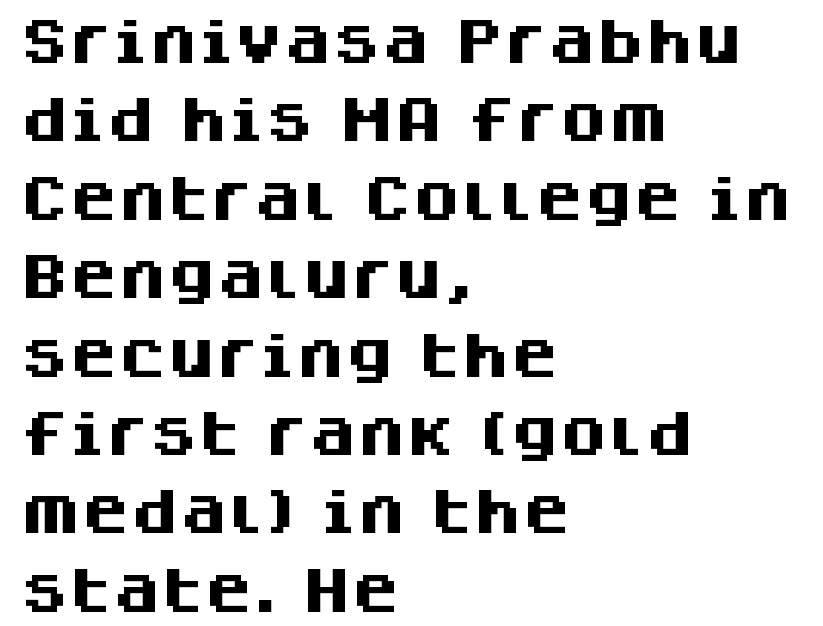
The image shows 49 px heavy sans-serif type, upright; set left-aligned, normal line spacing (1.6x), normal letter spacing, not underlined; medium stroke contrast and a large x-height.
